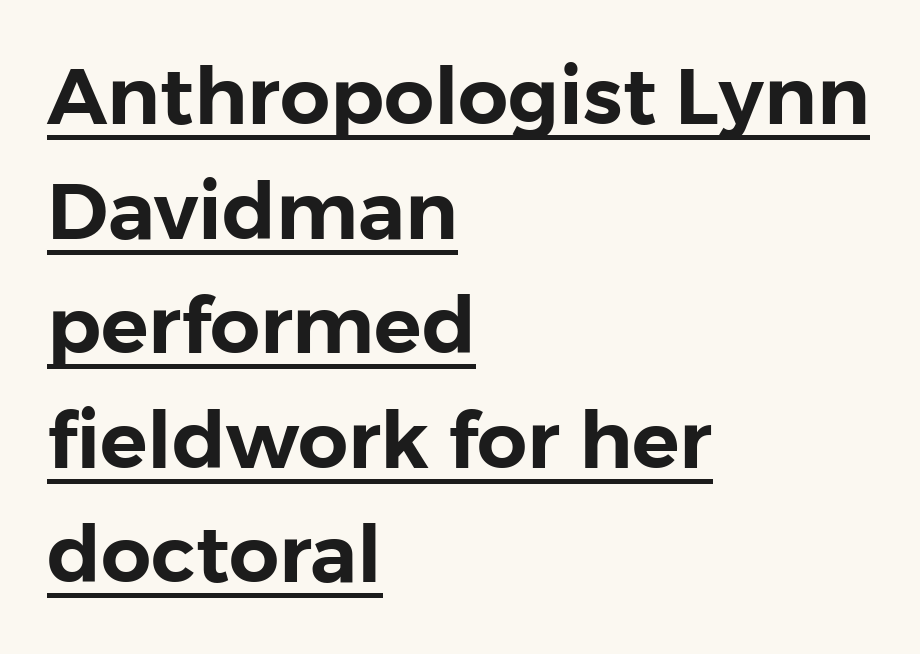
The image shows 79 px sans-serif type, upright; set left-aligned, normal line spacing (1.45x), normal letter spacing, underlined; low stroke contrast and a medium x-height.
